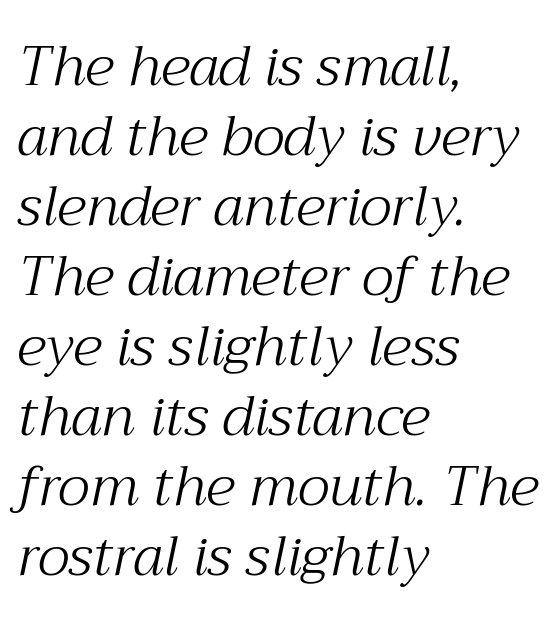
The space between consecutive lines is moderate. Rendered with sloped, italic letterforms. Underlining? Definitely not there. Examine the stroke ends and you'll spot serifs. Tracking here is standard; glyphs follow each other at the usual distance.
